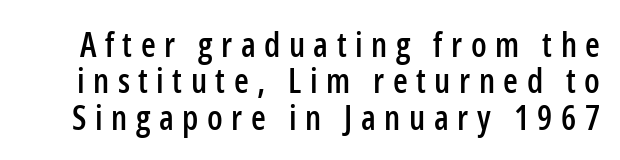
Q: Is the text italic (slanted)? A: No, it is upright.
Q: Is the typeface a serif or a sans-serif typeface? A: Sans-serif.
Q: Is the text underlined? A: No.
Q: Is the spacing between letters normal or unusually wide? A: Unusually wide.
Q: Is the spacing between lines tight, normal or loose? A: Tight.
Q: Width (condensed, normal, or wide)? A: Condensed.
Q: Stroke contrast? A: Low.
Q: x-height? A: Medium.
Q: Monospaced? A: No.
